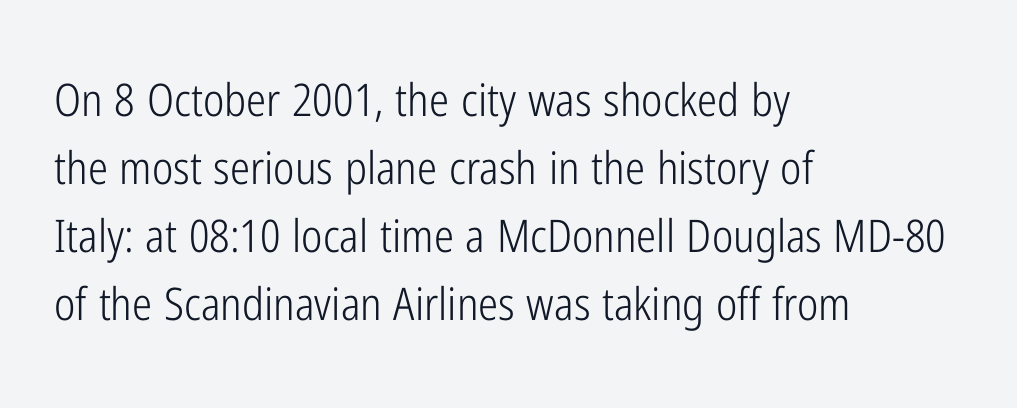
Q: Is the text bold? A: No.
Q: Is the text italic (slanted)? A: No, it is upright.
Q: Is the typeface a serif or a sans-serif typeface? A: Sans-serif.
Q: Is the text underlined? A: No.
Q: How is the paragraph aligned? A: Left-aligned.
Q: Is the spacing between letters normal or unusually wide? A: Normal.
Q: Is the spacing between lines tight, normal or loose? A: Normal.
Q: Width (condensed, normal, or wide)? A: Condensed.
Q: Stroke contrast? A: Low.
Q: x-height? A: Medium.
Q: Monospaced? A: No.
